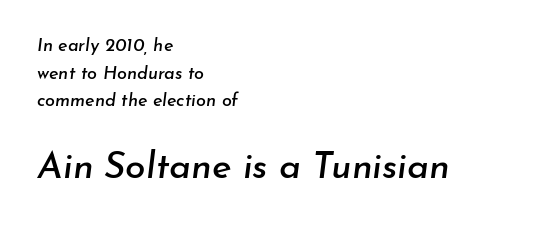
Q: Is the text italic (slanted)? A: Yes, it leans right by about 7 degrees.
Q: Is the text underlined? A: No.
Q: How is the paragraph aligned? A: Left-aligned.
Q: Is the spacing between letters normal or unusually wide? A: Normal.
Q: Is the spacing between lines tight, normal or loose? A: Normal.
Q: Which block of text is set in a larger size, the first (top) or the second (bottom)? A: The second (bottom) one.
Q: Width (condensed, normal, or wide)? A: Normal.
Q: Stroke contrast? A: Low.
Q: x-height? A: Small.
Q: Monospaced? A: No.
